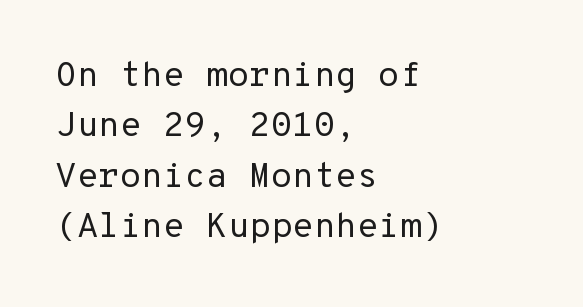
{"serif": "no", "italic": "no", "bold": "no", "weight": "regular", "width": "normal", "stroke_contrast": "low", "x_height": "medium", "monospaced": "yes", "underline": "no", "align": "left", "line_spacing": "normal", "line_spacing_ratio": 1.44, "letter_spacing": "normal", "letter_spacing_em": 0.0, "glyph_px": 35}
